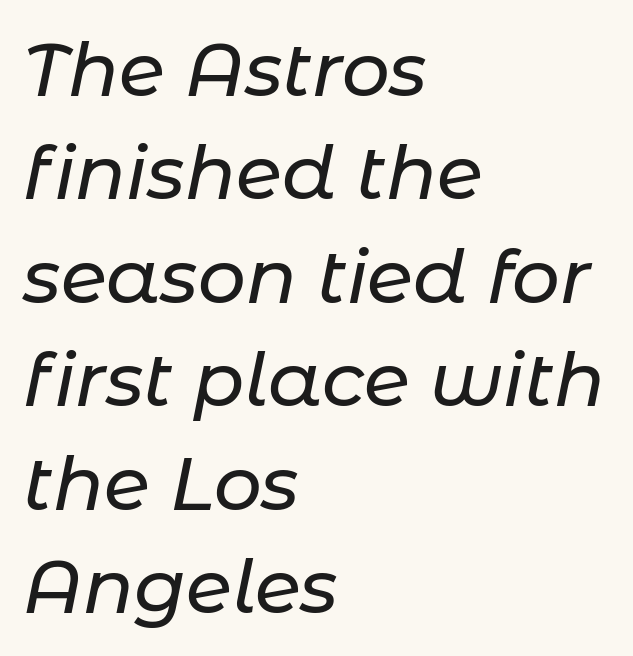
The image shows 75 px text type, italic (leaning right); set left-aligned, normal line spacing (1.38x), normal letter spacing, not underlined; low stroke contrast and a medium x-height.
